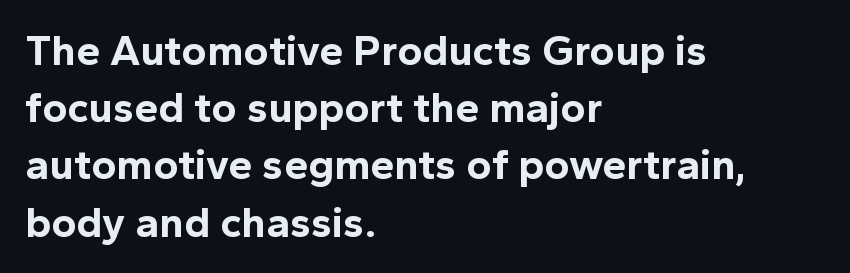
Q: Is the text bold? A: Yes.
Q: Is the text italic (slanted)? A: No, it is upright.
Q: Is the typeface a serif or a sans-serif typeface? A: Sans-serif.
Q: Is the text underlined? A: No.
Q: How is the paragraph aligned? A: Left-aligned.
Q: Is the spacing between letters normal or unusually wide? A: Normal.
Q: Is the spacing between lines tight, normal or loose? A: Normal.
Q: Width (condensed, normal, or wide)? A: Normal.
Q: x-height? A: Medium.
Q: Monospaced? A: No.
